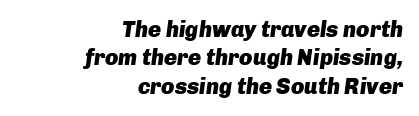
The glyphs look as if they've been sheared to an angle. Vertical spacing — default. Glance below the letters and you will spot only blank space. The passage shown has conventional tracking throughout.
